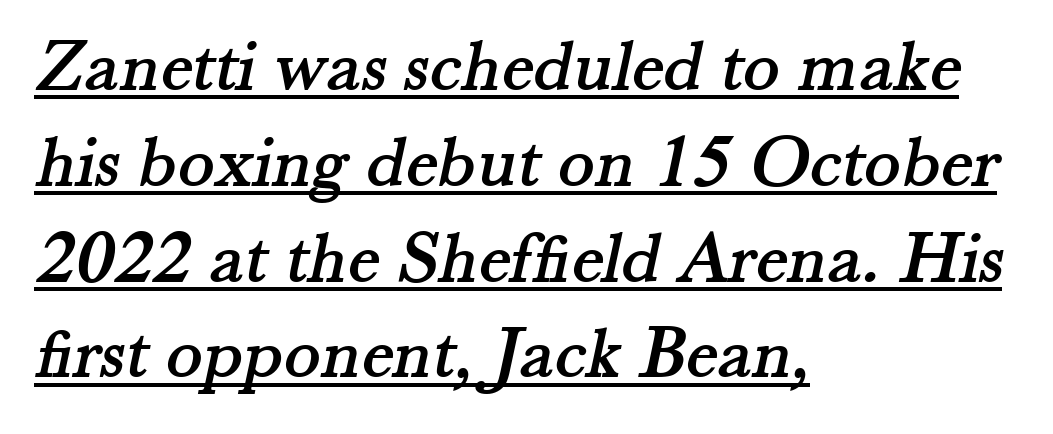
The image shows 76 px serif type; set left-aligned, normal line spacing (1.26x), normal letter spacing, underlined; medium stroke contrast and a small x-height.
